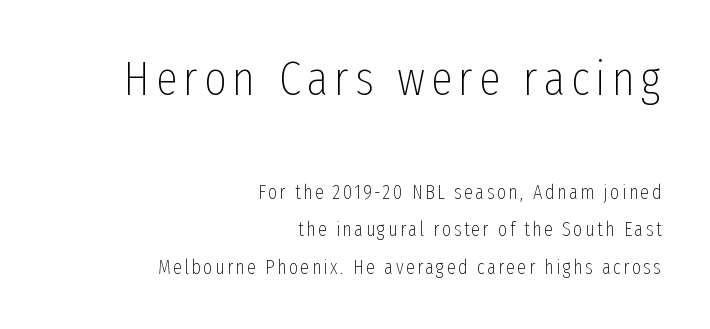
The image shows 49 px thin, condensed sans-serif type, upright; set right-aligned, line spacing 1.87x, not underlined; the first (top) block is 2.45x larger; low stroke contrast and a medium x-height.
